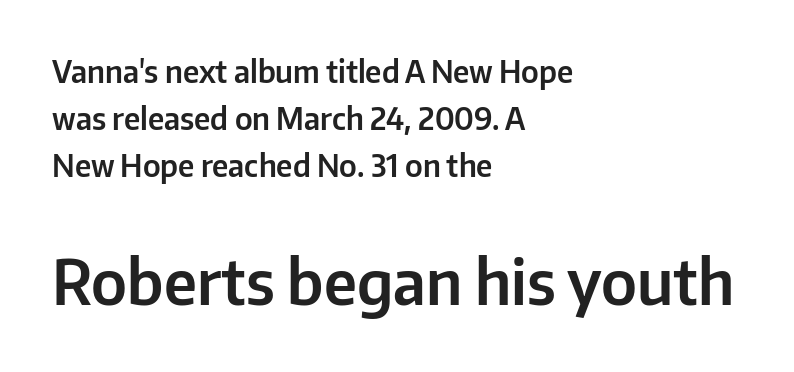
Q: Is the text italic (slanted)? A: No, it is upright.
Q: Is the typeface a serif or a sans-serif typeface? A: Sans-serif.
Q: Is the text underlined? A: No.
Q: How is the paragraph aligned? A: Left-aligned.
Q: Is the spacing between letters normal or unusually wide? A: Normal.
Q: Is the spacing between lines tight, normal or loose? A: Normal.
Q: Which block of text is set in a larger size, the first (top) or the second (bottom)? A: The second (bottom) one.
Q: Width (condensed, normal, or wide)? A: Normal.
Q: Stroke contrast? A: Low.
Q: x-height? A: Medium.
Q: Monospaced? A: No.
